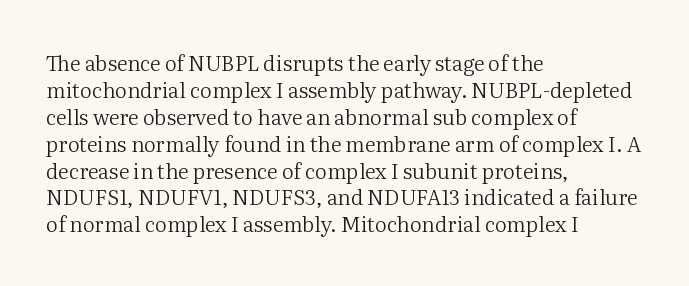
Q: Is the text bold? A: No.
Q: Is the text italic (slanted)? A: No, it is upright.
Q: Is the text underlined? A: No.
Q: How is the paragraph aligned? A: Left-aligned.
Q: Is the spacing between letters normal or unusually wide? A: Normal.
Q: Is the spacing between lines tight, normal or loose? A: Normal.
